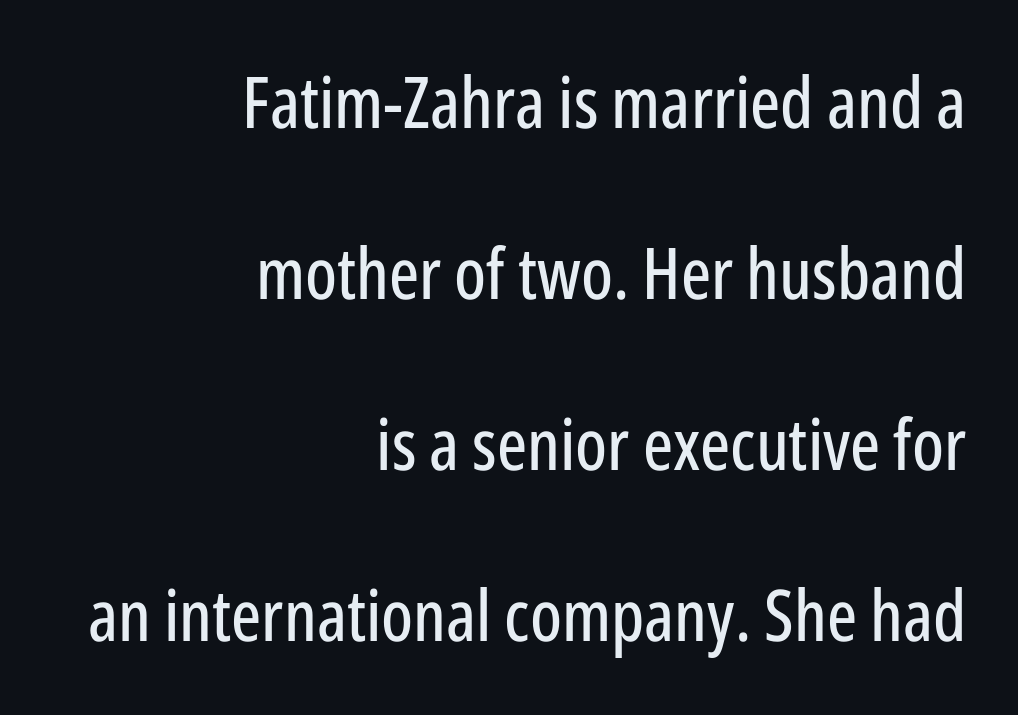
The image shows 71 px condensed sans-serif type, upright; set right-aligned, loose line spacing (2.41x), normal letter spacing, not underlined; low stroke contrast and a medium x-height.
